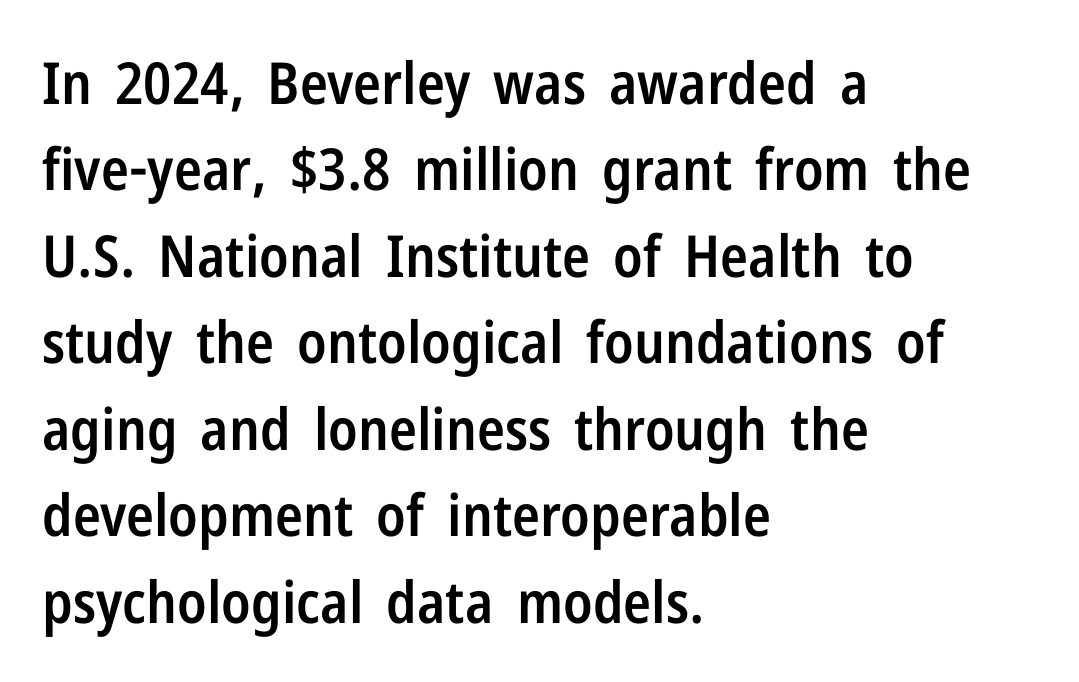
Q: Is the text bold? A: Semi-bold.
Q: Is the text italic (slanted)? A: No, it is upright.
Q: Is the typeface a serif or a sans-serif typeface? A: Sans-serif.
Q: Is the text underlined? A: No.
Q: How is the paragraph aligned? A: Left-aligned.
Q: Is the spacing between letters normal or unusually wide? A: Normal.
Q: Is the spacing between lines tight, normal or loose? A: Normal.
Q: Width (condensed, normal, or wide)? A: Condensed.
Q: Stroke contrast? A: Low.
Q: x-height? A: Medium.
Q: Monospaced? A: No.
